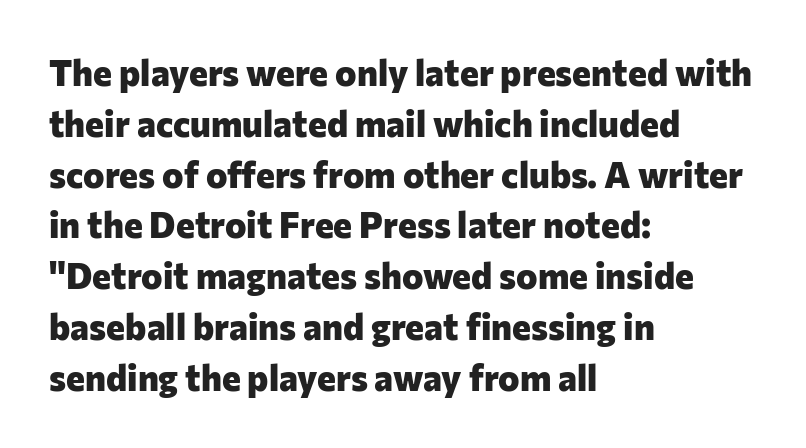
Reading down the block, your eye returns to a fixed left position each line. Vertical strokes here are truly vertical. Students, observe: this is what conventionally led text looks like. Caption: bold face, heavy strokes. Varying glyph widths throughout — classic text-font behaviour.
